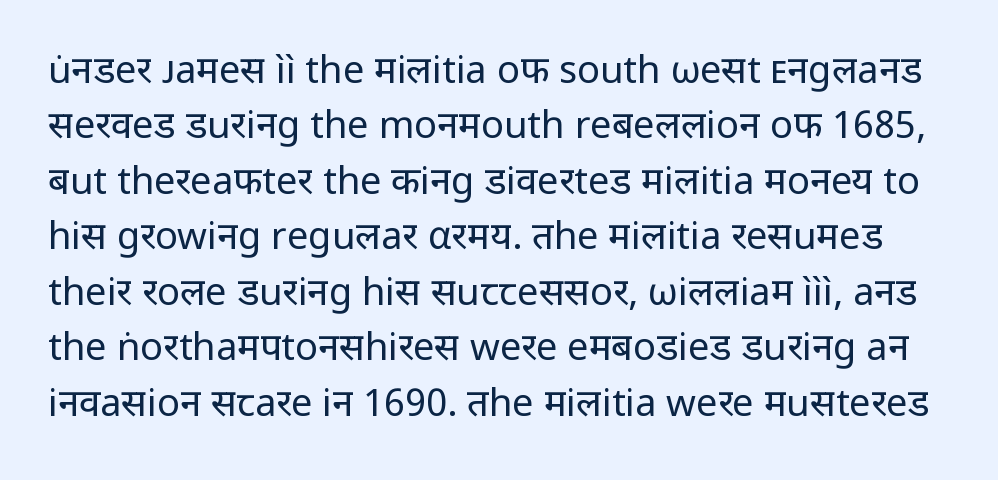
This sample has the flowing, uneven cadence of proportional lettering. Posture: straight, roman, zero tilt. There is no visible air inserted between adjacent glyphs. The face used here is a sans, in the tradition of grotesques and geometrics. The weight tops out at a normal text grade.
